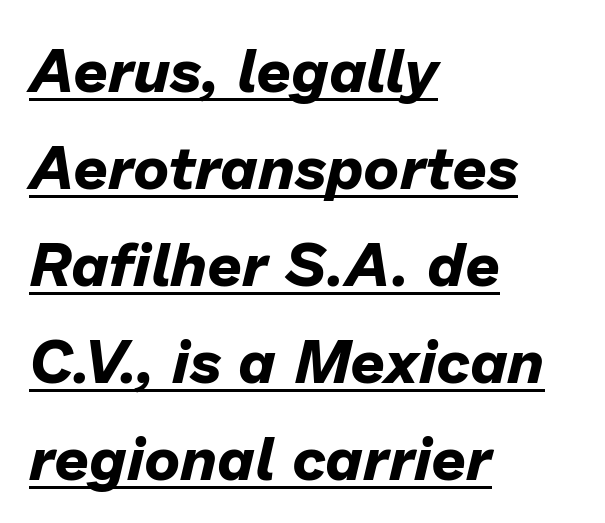
The lettering is marked with a stroke running underneath it. Baseline-to-baseline distance is the conventional proportion of letter height. How heavy is the stroke? Heavy — this is a bold. No extra tracking has been applied to these lines. Reading down the block, your eye returns to a fixed left position each line. Think of a printed novel: that variable character pitch is what you see here.
